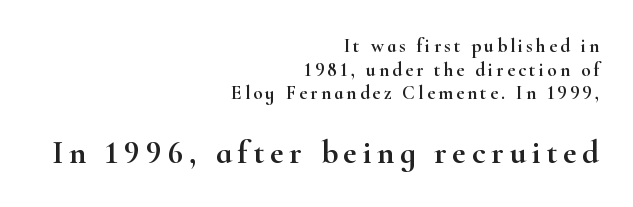
{"serif": "yes", "italic": "no", "width": "wide", "stroke_contrast": "high", "x_height": "small", "monospaced": "no", "underline": "no", "align": "right", "line_spacing": "normal", "line_spacing_ratio": 1.25, "larger_block": "second", "size_ratio": 1.74, "glyph_px": 33}
